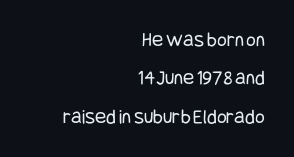
Q: Is the text bold? A: No.
Q: Is the text italic (slanted)? A: No, it is upright.
Q: Is the text underlined? A: No.
Q: How is the paragraph aligned? A: Right-aligned.
Q: Is the spacing between letters normal or unusually wide? A: Normal.
